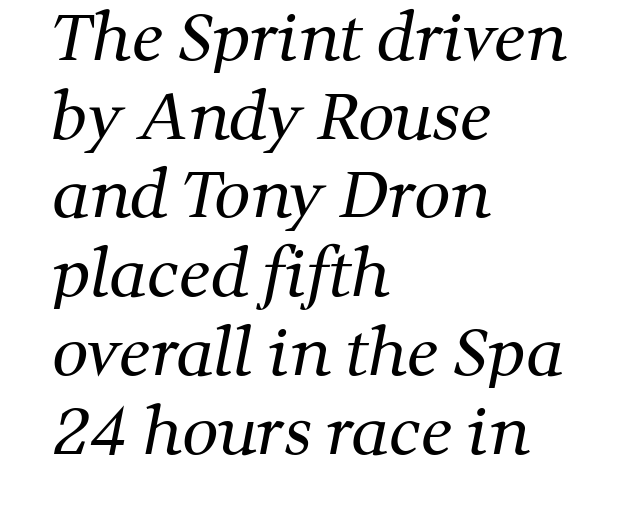
{"serif": "yes", "bold": "no", "weight": "regular", "width": "normal", "stroke_contrast": "medium", "x_height": "medium", "monospaced": "no", "underline": "no", "align": "left", "line_spacing_ratio": 1.23, "letter_spacing": "normal", "letter_spacing_em": 0.0, "glyph_px": 64}
